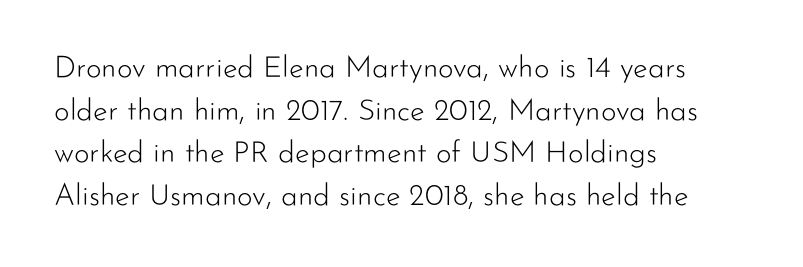
The image shows 30 px light sans-serif type, upright; set left-aligned, normal line spacing (1.42x), normal letter spacing, not underlined; low stroke contrast and a small x-height.
